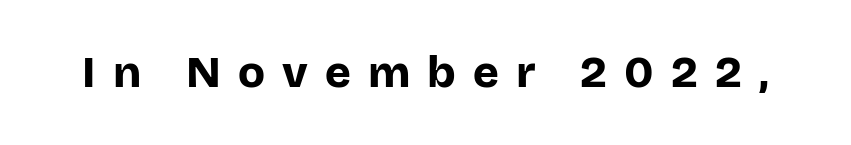
The image shows 44 px bold sans-serif type, upright; set unusually wide letter spacing (+0.39 em), not underlined; low stroke contrast and a large x-height.
